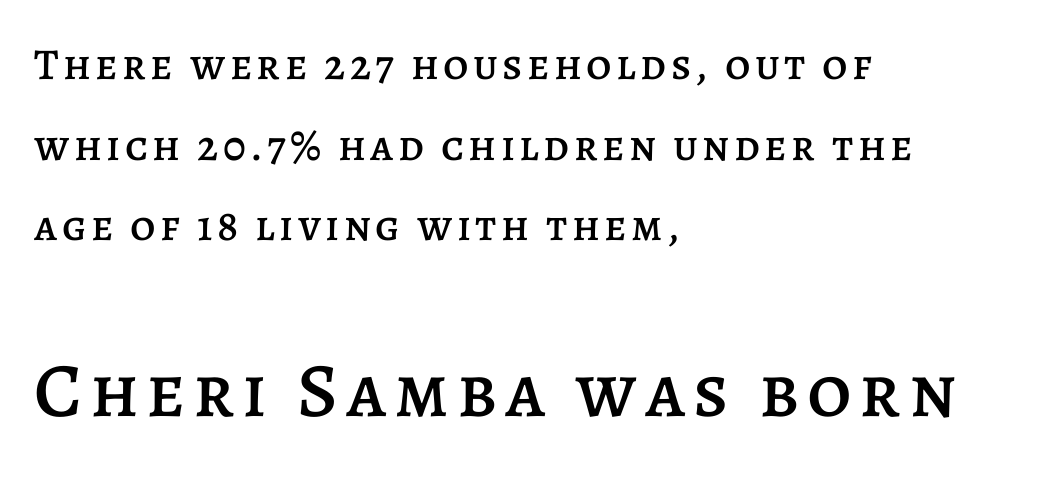
Q: Is the text italic (slanted)? A: No, it is upright.
Q: Is the text underlined? A: No.
Q: How is the paragraph aligned? A: Left-aligned.
Q: Which block of text is set in a larger size, the first (top) or the second (bottom)? A: The second (bottom) one.
Q: Width (condensed, normal, or wide)? A: Normal.
Q: Stroke contrast? A: Low.
Q: x-height? A: Large.
Q: Monospaced? A: No.
